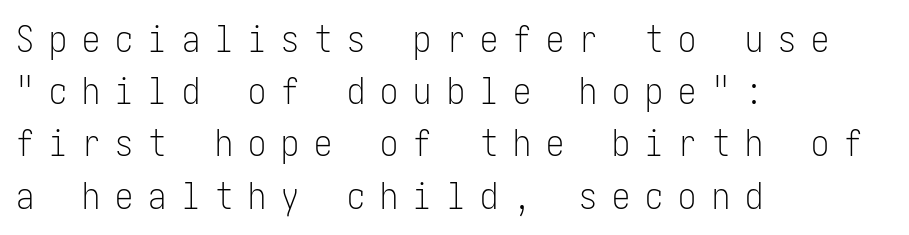
The letters carry no serifs — their stems end cleanly without finishing strokes. Stem width sits at or under what a default text font uses. Typeset ragged right — the left edge is the straight one. The letterforms stand isolated, each surrounded by extra space. Unlike italic type, these characters show no tilt at all. These lines sit exactly where default settings would place them.
